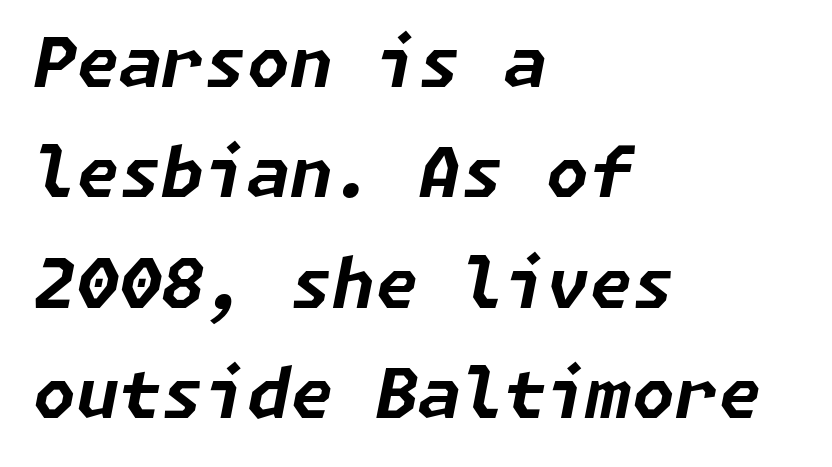
The image shows 69 px bold type, italic (leaning right); set left-aligned, normal line spacing (1.6x), normal letter spacing, not underlined; low stroke contrast and a medium x-height.
